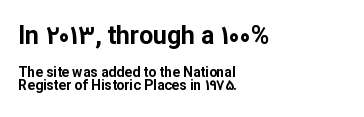
{"italic": "no", "bold": "yes", "underline": "no", "align": "left", "line_spacing": "tight", "line_spacing_ratio": 0.95, "letter_spacing": "normal", "letter_spacing_em": 0.0, "larger_block": "first", "size_ratio": 1.79, "glyph_px": 25}
